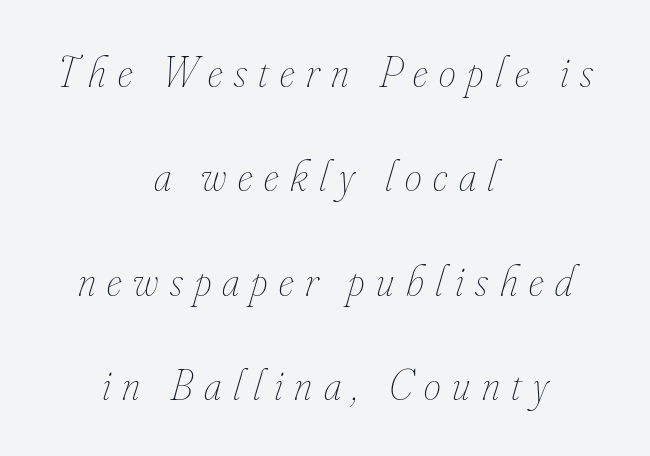
Clear beneath every line of the passage. The horizontal fit of the characters is loose and conspicuously gappy. Observe the lean: these are italic letterforms. The rag falls on both sides of this text block equally. The passage shown is typed in a proportional face where columns would drift. In terms of leading, this rendering errs on the spacious side.
